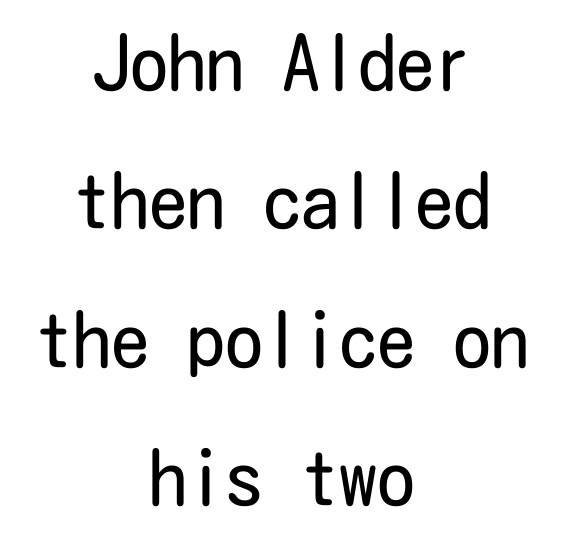
The image shows 76 px regular-weight, condensed sans-serif type, upright; set centered, line spacing 1.82x, normal letter spacing, not underlined; low stroke contrast and a medium x-height.
